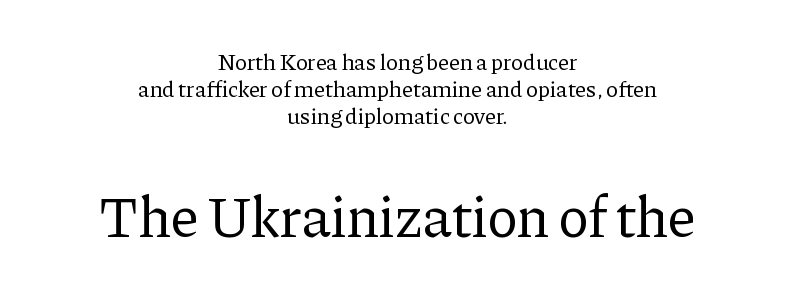
The image shows 58 px regular-weight serif type, upright; set centered, line spacing 1.18x, normal letter spacing, not underlined; the second (bottom) block is 2.52x larger; low stroke contrast and a medium x-height.
